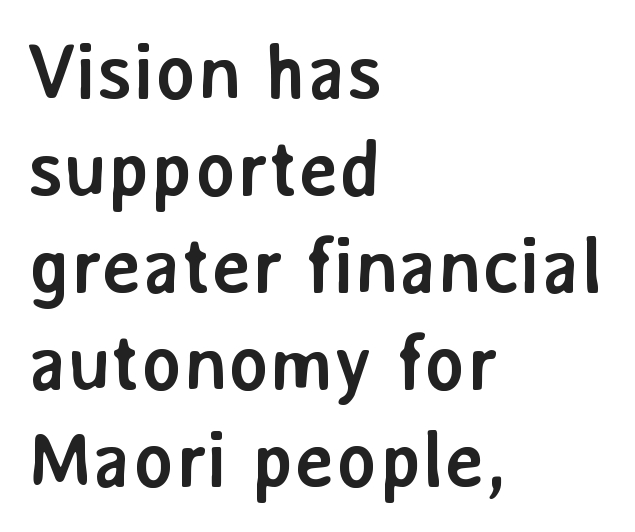
Q: Is the text bold? A: Yes.
Q: Is the text italic (slanted)? A: No, it is upright.
Q: Is the typeface a serif or a sans-serif typeface? A: Sans-serif.
Q: Is the text underlined? A: No.
Q: How is the paragraph aligned? A: Left-aligned.
Q: Is the spacing between letters normal or unusually wide? A: Normal.
Q: Is the spacing between lines tight, normal or loose? A: Normal.
Q: Width (condensed, normal, or wide)? A: Normal.
Q: Stroke contrast? A: Low.
Q: x-height? A: Medium.
Q: Monospaced? A: No.
